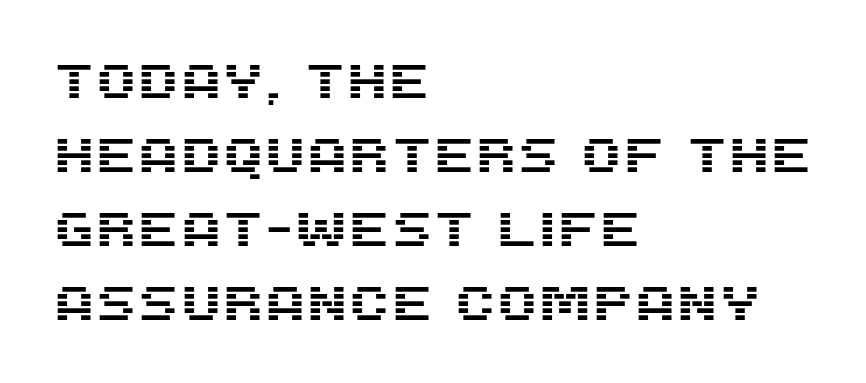
{"serif": "no", "italic": "no", "width": "normal", "stroke_contrast": "medium", "x_height": "large", "monospaced": "no", "underline": "no", "align": "left", "line_spacing": "normal", "line_spacing_ratio": 1.54, "letter_spacing": "normal", "letter_spacing_em": 0.0, "glyph_px": 48}
